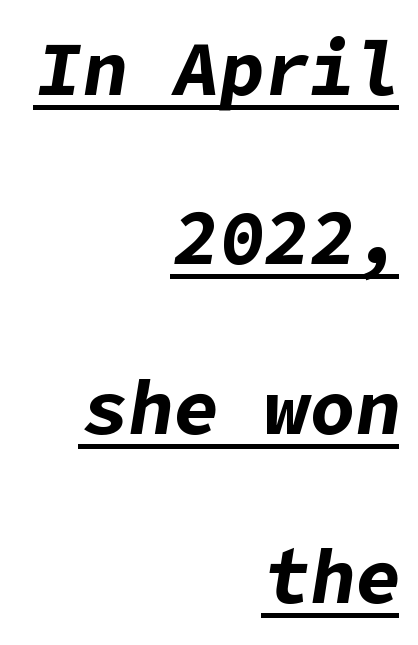
{"italic": "yes", "lean": "right", "slant_degrees": 9, "bold": "yes", "weight": "bold", "width": "normal", "stroke_contrast": "low", "x_height": "medium", "underline": "yes", "align": "right", "line_spacing": "loose", "line_spacing_ratio": 2.23, "letter_spacing": "normal", "letter_spacing_em": 0.0, "glyph_px": 76}
